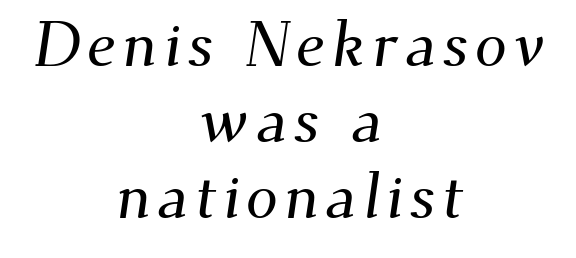
{"serif": "yes", "width": "normal", "stroke_contrast": "medium", "x_height": "small", "monospaced": "no", "underline": "no", "align": "center", "line_spacing_ratio": 1.19, "glyph_px": 64}
